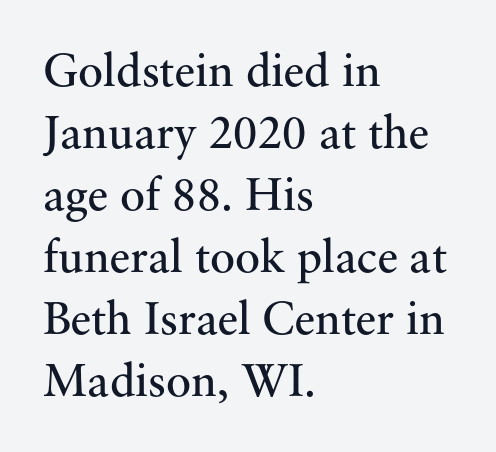
Q: Is the text bold? A: No.
Q: Is the text italic (slanted)? A: No, it is upright.
Q: Is the typeface a serif or a sans-serif typeface? A: Serif.
Q: Is the text underlined? A: No.
Q: How is the paragraph aligned? A: Left-aligned.
Q: Is the spacing between letters normal or unusually wide? A: Normal.
Q: Is the spacing between lines tight, normal or loose? A: Normal.
Q: Width (condensed, normal, or wide)? A: Normal.
Q: Stroke contrast? A: Medium.
Q: x-height? A: Small.
Q: Monospaced? A: No.
